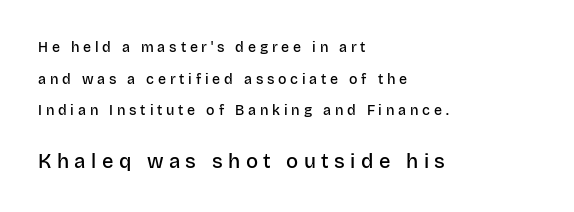
The gap between lines stays unmarked. These lines were composed using upright roman letters. The rendering anchors every line to the left-hand side. Top chunk: small. Bottom chunk: large. The strokes are fattened partway — semibold, not bold.
